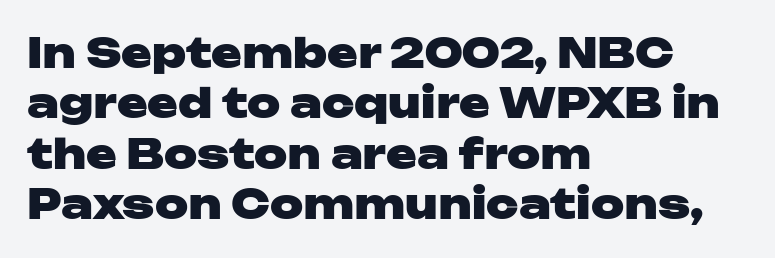
{"serif": "no", "italic": "no", "bold": "yes", "weight": "heavy", "width": "wide", "stroke_contrast": "low", "x_height": "medium", "monospaced": "no", "underline": "no", "align": "left", "line_spacing_ratio": 1.23, "letter_spacing": "normal", "letter_spacing_em": 0.0, "glyph_px": 41}
